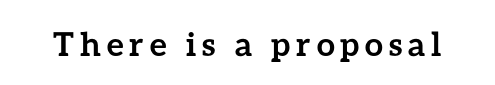
The image shows 33 px semibold type, upright; set not underlined; low stroke contrast and a medium x-height.
